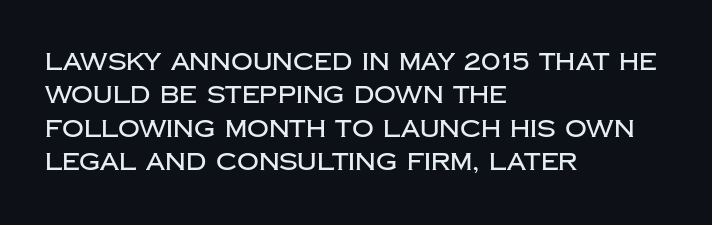
Style check: upright. Bare-footed words on every line. The passage shown has conventional tracking throughout. If you measured baseline to baseline, you'd find a middling distance. A student would call this left alignment; a typographer would say flush left, rag right.
